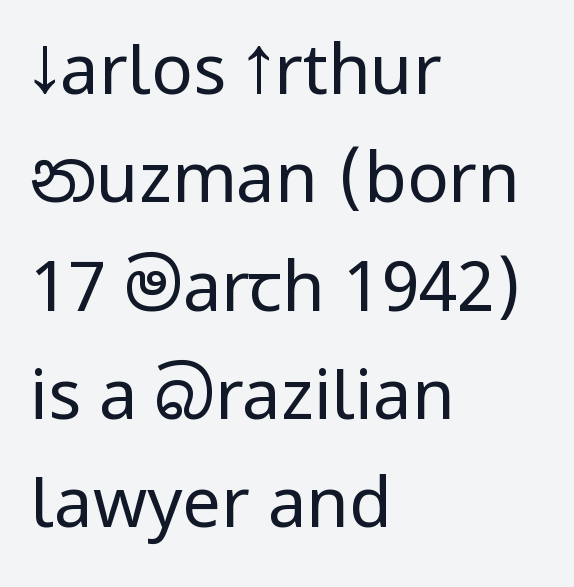
Anything drawn beneath the words? Only blank space. The rendering shows plain stroke endings on the letterforms — a sans-serif design. The axis of the letterforms is exactly vertical. Think of a printed novel: that variable character pitch is what you see here. The face looks like a standard text weight, possibly lighter. Interline gaps are of average width in this sample.
